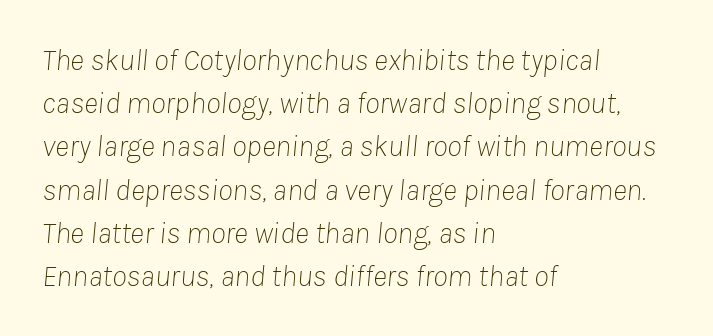
{"italic": "yes", "lean": "right", "slant_degrees": 8, "bold": "no", "weight": "thin", "width": "normal", "stroke_contrast": "low", "x_height": "medium", "monospaced": "no", "underline": "no", "align": "left", "line_spacing": "normal", "line_spacing_ratio": 1.44, "letter_spacing": "normal", "letter_spacing_em": 0.0, "glyph_px": 30}
